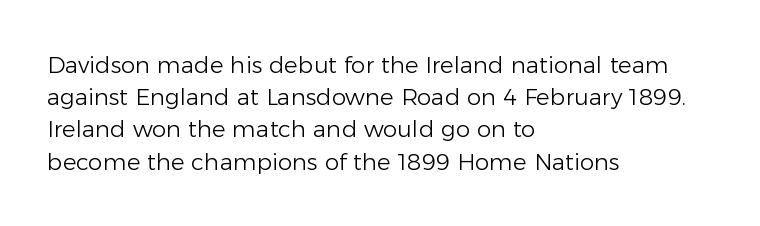
{"italic": "no", "bold": "no", "underline": "no", "align": "left", "line_spacing": "normal", "line_spacing_ratio": 1.4, "letter_spacing": "normal", "letter_spacing_em": 0.0, "glyph_px": 23}
